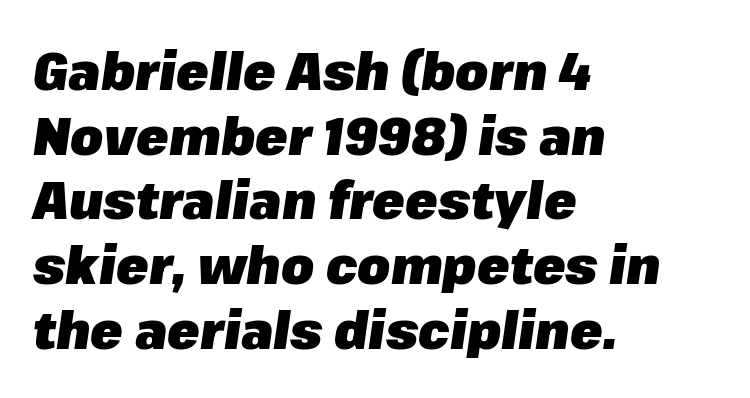
{"italic": "yes", "lean": "right", "slant_degrees": 8, "bold": "yes", "weight": "heavy", "width": "normal", "stroke_contrast": "low", "x_height": "medium", "monospaced": "no", "underline": "no", "align": "left", "line_spacing_ratio": 1.22, "letter_spacing": "normal", "letter_spacing_em": 0.0, "glyph_px": 53}
